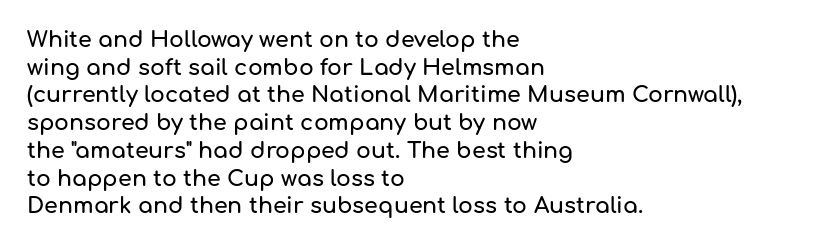
The image shows 22 px text type, upright; set left-aligned, normal line spacing (1.26x), normal letter spacing, not underlined.
